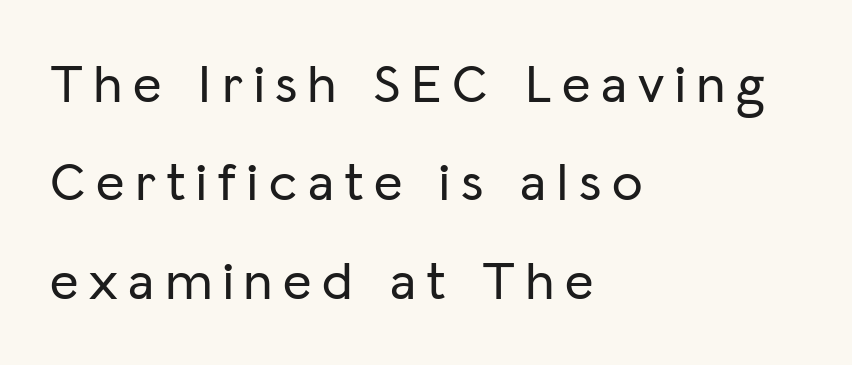
Leftover space on each line is placed entirely after the last word. These lines are rendered in a variable-pitch font. When letters stand straight like this, we call the style roman or upright. Each letter's strokes conclude bluntly, with no projecting serifs.
